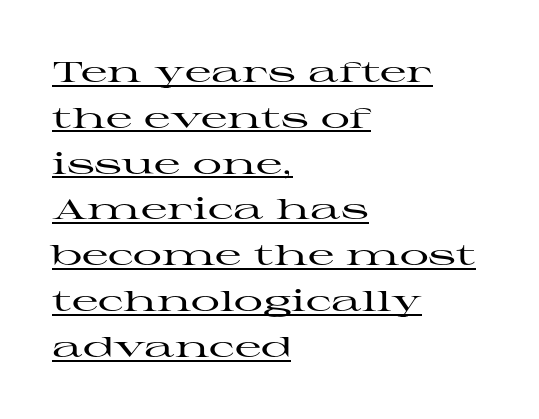
{"serif": "yes", "italic": "no", "width": "wide", "stroke_contrast": "high", "x_height": "medium", "monospaced": "no", "underline": "yes", "align": "left", "line_spacing": "normal", "line_spacing_ratio": 1.58, "letter_spacing": "normal", "letter_spacing_em": 0.0, "glyph_px": 29}
